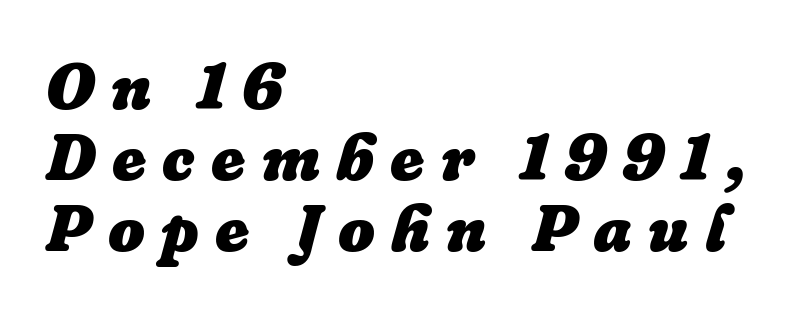
Q: Is the text bold? A: Yes.
Q: Is the text italic (slanted)? A: Yes, it leans right by about 16 degrees.
Q: Is the text underlined? A: No.
Q: How is the paragraph aligned? A: Left-aligned.
Q: Is the spacing between letters normal or unusually wide? A: Unusually wide.
Q: Is the spacing between lines tight, normal or loose? A: Tight.
Q: Width (condensed, normal, or wide)? A: Normal.
Q: Stroke contrast? A: Low.
Q: x-height? A: Medium.
Q: Monospaced? A: No.
